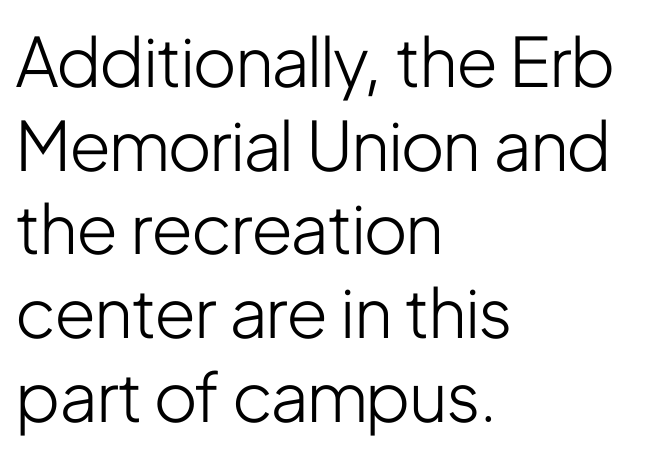
Varying glyph widths throughout — classic text-font behaviour. This sample is left-justified, so line endings fall wherever the words run out. On a weight scale, this lands at 450 or below. The zone under the glyphs is completely vacant. Every character sits straight up, as roman type does. Are there feet on the stems? There aren't — it's a sans.
